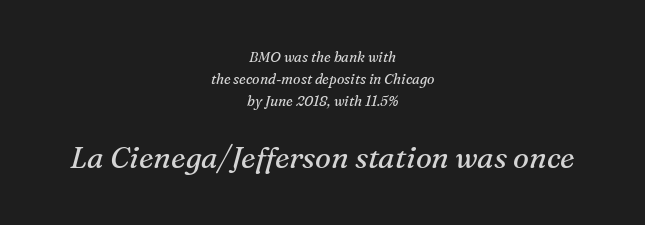
Does the lettering tilt? It does — this is italic. Where is the straight margin? There isn't one; the lines are centered. Is there much room between lines? A standard amount, neither cramped nor airy. Characters follow at the spacing the type designer built in. Letterform terminals end in serifs throughout the passage.
